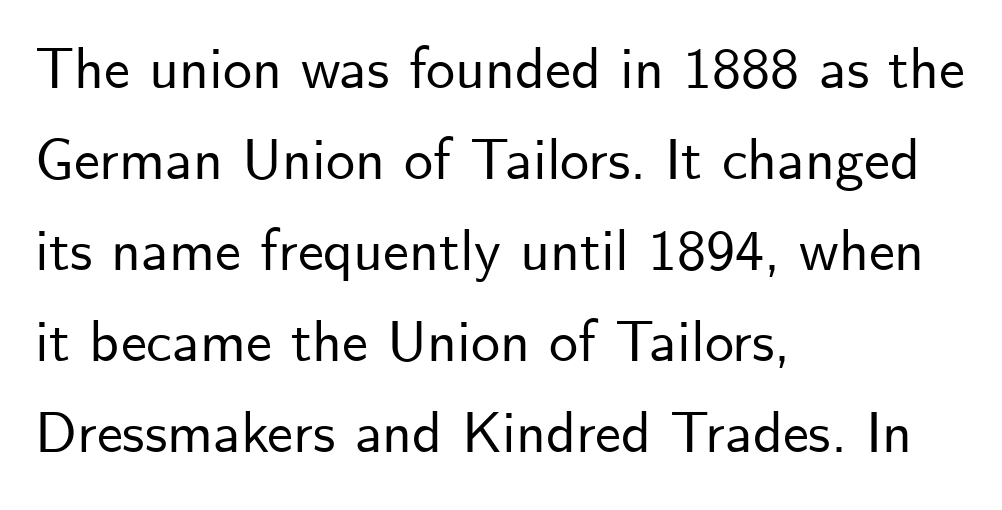
Line starts are locked; line ends wander. Descenders are the only things crossing below the line. The passage shown is typed in a proportional face where columns would drift. If you drew a line through each stem, it would be perfectly vertical. There is no visible air inserted between adjacent glyphs.
